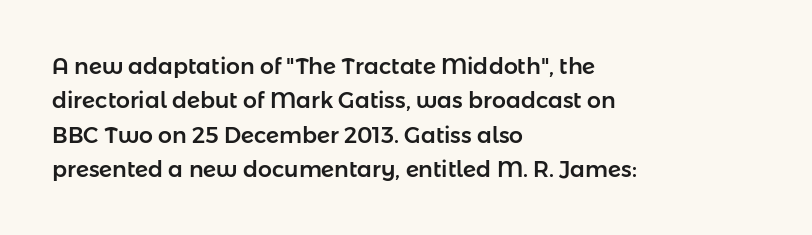
{"italic": "no", "underline": "no", "align": "left", "line_spacing": "normal", "line_spacing_ratio": 1.56, "letter_spacing": "normal", "letter_spacing_em": 0.0, "glyph_px": 22}
